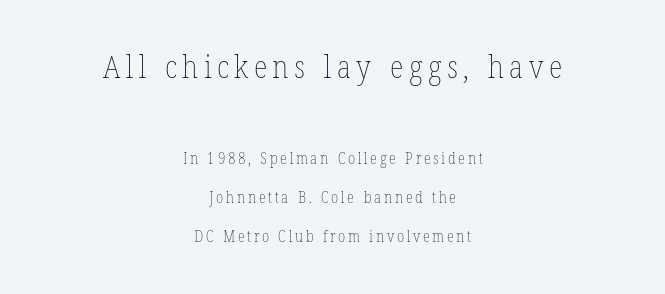
Q: Is the text bold? A: No.
Q: Is the text italic (slanted)? A: No, it is upright.
Q: Is the text underlined? A: No.
Q: How is the paragraph aligned? A: Centered.
Q: Is the spacing between lines tight, normal or loose? A: Loose.
Q: Which block of text is set in a larger size, the first (top) or the second (bottom)? A: The first (top) one.
Q: Width (condensed, normal, or wide)? A: Condensed.
Q: Stroke contrast? A: Low.
Q: x-height? A: Medium.
Q: Monospaced? A: No.
